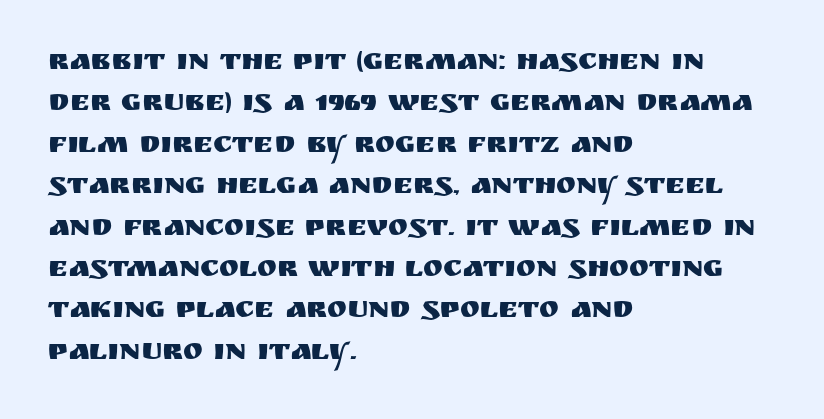
{"serif": "no", "italic": "no", "width": "normal", "stroke_contrast": "medium", "x_height": "large", "monospaced": "no", "underline": "no", "align": "left", "line_spacing": "normal", "line_spacing_ratio": 1.38, "letter_spacing": "normal", "letter_spacing_em": 0.0, "glyph_px": 30}
